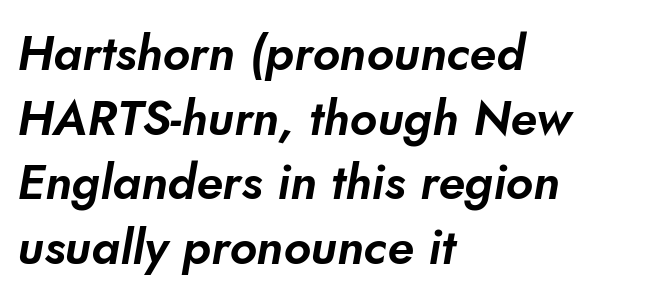
{"serif": "no", "width": "normal", "stroke_contrast": "low", "x_height": "small", "monospaced": "no", "underline": "no", "align": "left", "line_spacing": "normal", "line_spacing_ratio": 1.32, "letter_spacing": "normal", "letter_spacing_em": 0.0, "glyph_px": 49}
